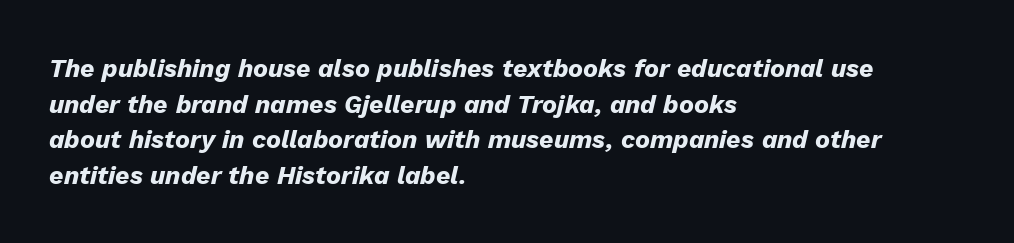
Q: Is the text bold? A: Yes.
Q: Is the text italic (slanted)? A: Yes, it leans right by about 13 degrees.
Q: Is the text underlined? A: No.
Q: How is the paragraph aligned? A: Left-aligned.
Q: Is the spacing between letters normal or unusually wide? A: Normal.
Q: Is the spacing between lines tight, normal or loose? A: Normal.
